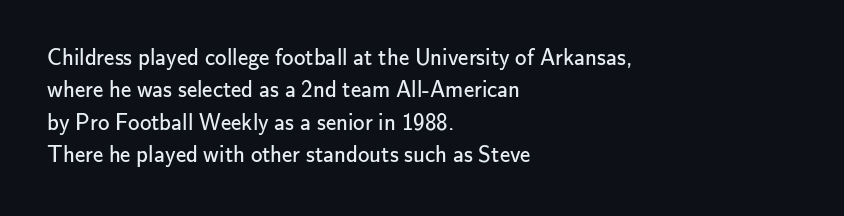
Q: Is the text bold? A: No.
Q: Is the text italic (slanted)? A: No, it is upright.
Q: Is the text underlined? A: No.
Q: How is the paragraph aligned? A: Left-aligned.
Q: Is the spacing between letters normal or unusually wide? A: Normal.
Q: Is the spacing between lines tight, normal or loose? A: Normal.
